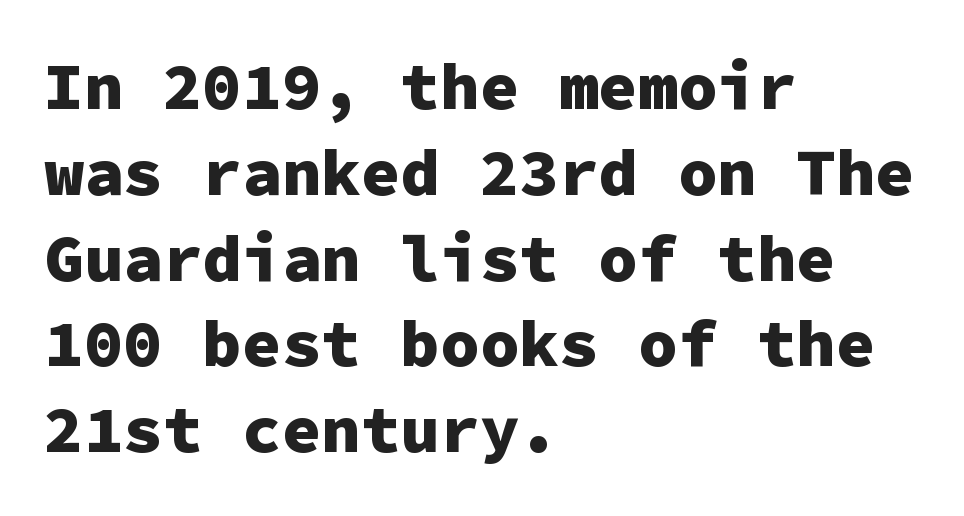
{"serif": "no", "italic": "no", "bold": "yes", "weight": "heavy", "width": "normal", "stroke_contrast": "low", "x_height": "medium", "monospaced": "yes", "underline": "no", "align": "left", "line_spacing": "normal", "line_spacing_ratio": 1.3, "letter_spacing": "normal", "letter_spacing_em": 0.0, "glyph_px": 66}
